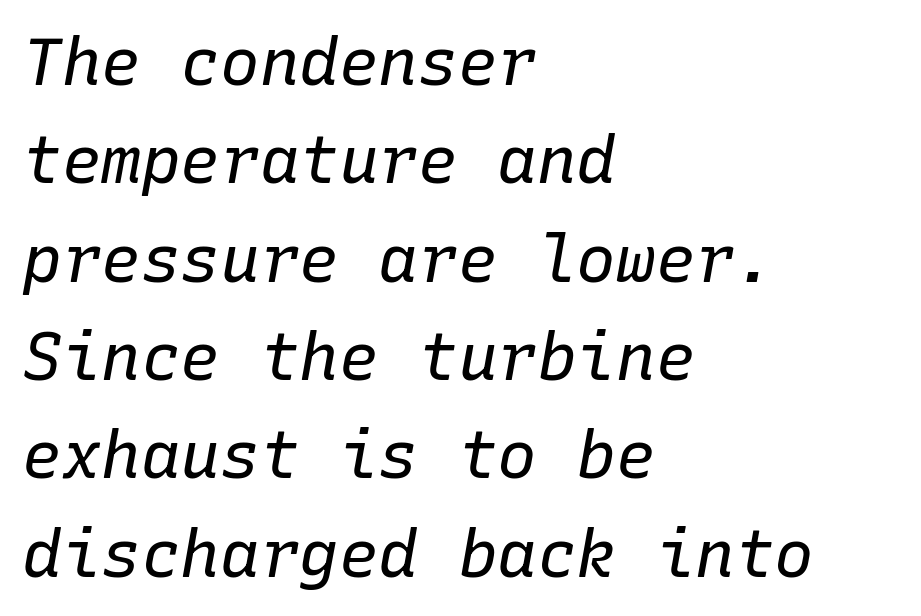
Decoration check: the copy has no underline. These lines are rendered in a fixed-pitch font. The paragraph shown leans on its left margin. There is no visible air inserted between adjacent glyphs. Does the leading feel generous? No, just average. The lettering tilts uniformly, giving the passage an italic look.
